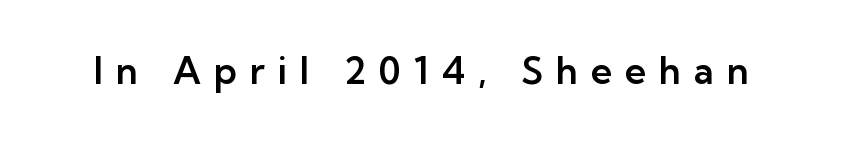
The type family on display is of the sans-serif kind. The foot of each line stays bare and open. Students, note that the glyphs here are deliberately spaced far apart. Here the designer chose a conventional face with non-uniform glyph widths. Every stem runs plumb, perpendicular to the baseline.
